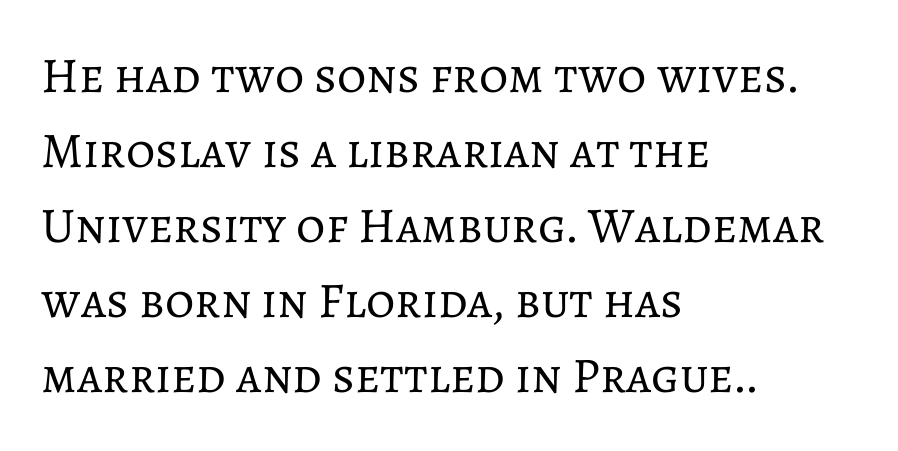
Q: Is the text bold? A: No.
Q: Is the text italic (slanted)? A: No, it is upright.
Q: Is the text underlined? A: No.
Q: How is the paragraph aligned? A: Left-aligned.
Q: Is the spacing between letters normal or unusually wide? A: Normal.
Q: Is the spacing between lines tight, normal or loose? A: Normal.
Q: Width (condensed, normal, or wide)? A: Normal.
Q: Stroke contrast? A: Low.
Q: x-height? A: Medium.
Q: Monospaced? A: No.
